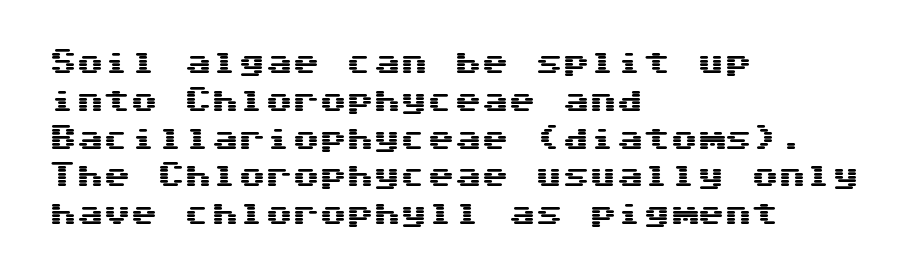
The image shows 27 px text type, upright; set left-aligned, normal line spacing (1.4x), normal letter spacing, not underlined.
